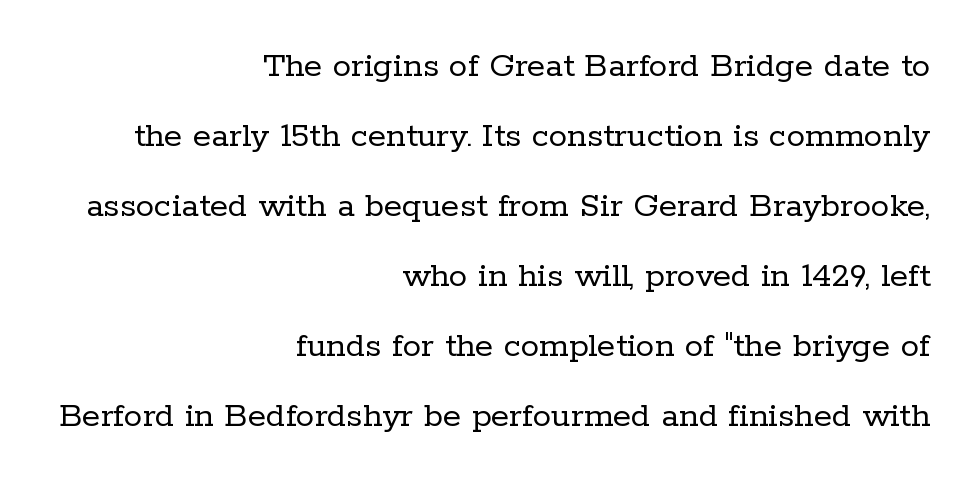
The image shows 37 px regular-weight serif type, upright; set right-aligned, line spacing 1.89x, normal letter spacing, not underlined; low stroke contrast and a medium x-height.
